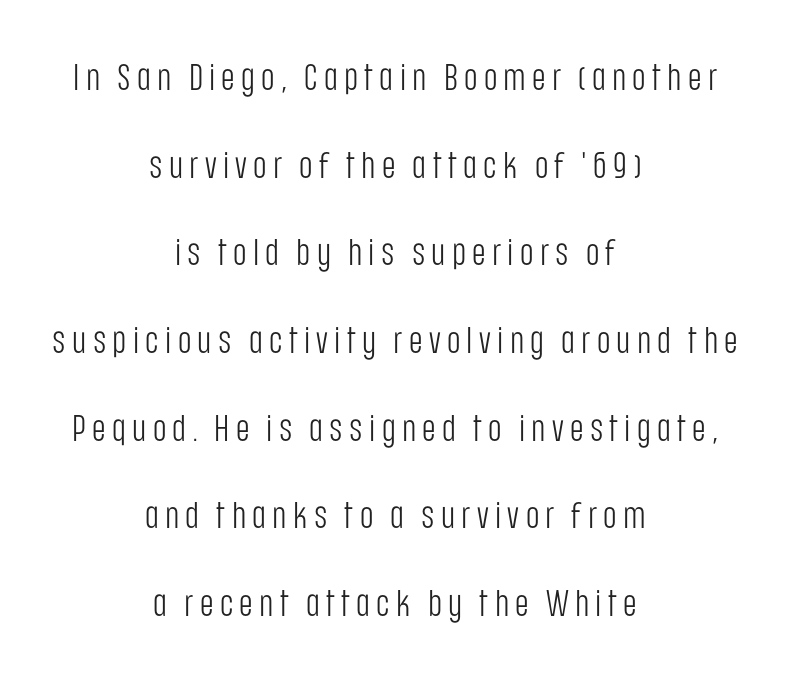
Q: Is the text bold? A: No.
Q: Is the text italic (slanted)? A: No, it is upright.
Q: Is the typeface a serif or a sans-serif typeface? A: Sans-serif.
Q: Is the text underlined? A: No.
Q: How is the paragraph aligned? A: Centered.
Q: Is the spacing between lines tight, normal or loose? A: Loose.
Q: Width (condensed, normal, or wide)? A: Condensed.
Q: Stroke contrast? A: Low.
Q: x-height? A: Large.
Q: Monospaced? A: No.
